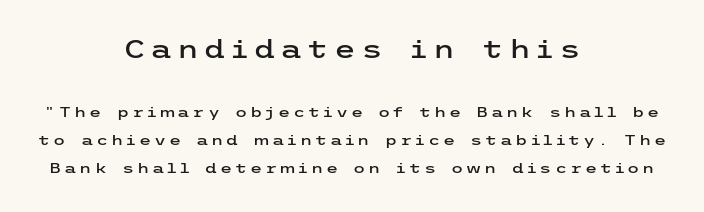
{"italic": "no", "underline": "no", "align": "center", "line_spacing": "loose", "line_spacing_ratio": 1.98, "letter_spacing": "wide", "letter_spacing_em": 0.2, "larger_block": "first", "size_ratio": 1.79, "glyph_px": 25}
